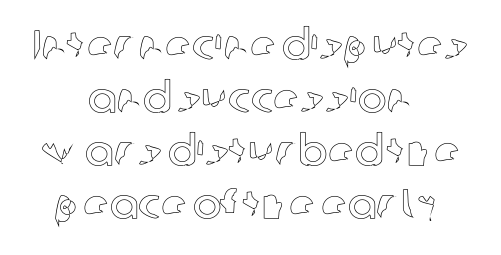
{"italic": "no", "width": "normal", "x_height": "medium", "monospaced": "no", "underline": "no", "align": "center", "line_spacing_ratio": 1.23, "letter_spacing": "normal", "letter_spacing_em": 0.0, "glyph_px": 43}
